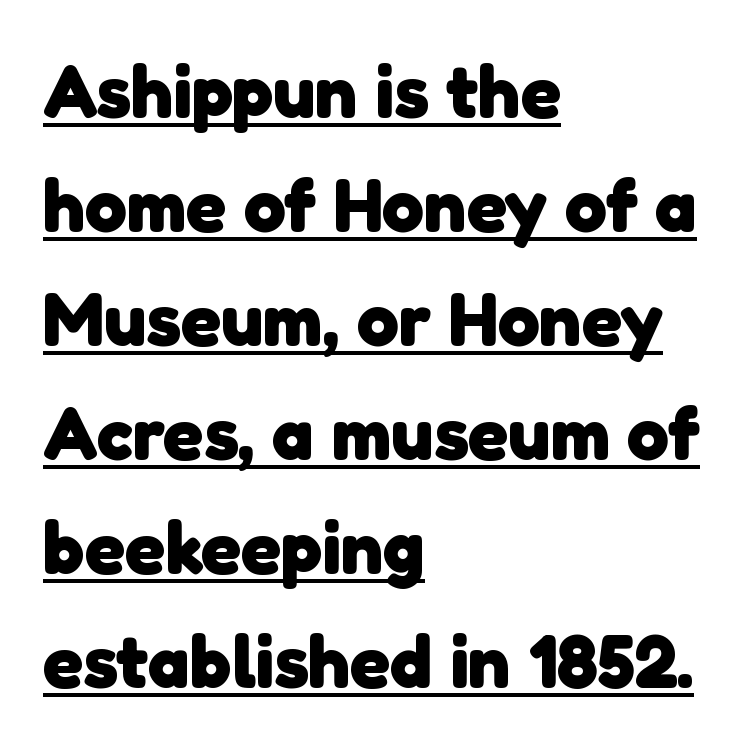
The image shows 75 px heavy sans-serif type; set left-aligned, normal line spacing (1.52x), normal letter spacing, underlined; low stroke contrast and a medium x-height.
